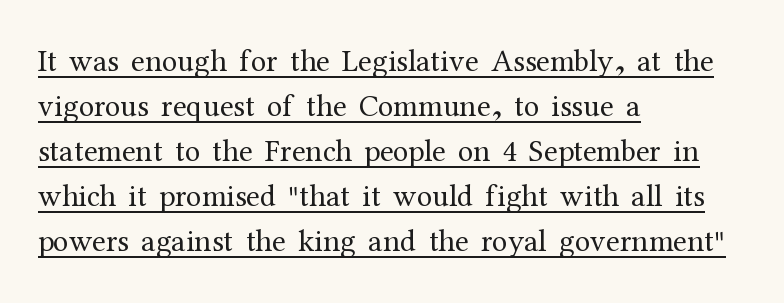
{"serif": "yes", "italic": "no", "bold": "no", "weight": "regular", "width": "normal", "stroke_contrast": "medium", "x_height": "medium", "monospaced": "no", "underline": "yes", "align": "left", "line_spacing": "normal", "line_spacing_ratio": 1.45, "letter_spacing": "normal", "letter_spacing_em": 0.0, "glyph_px": 31}
